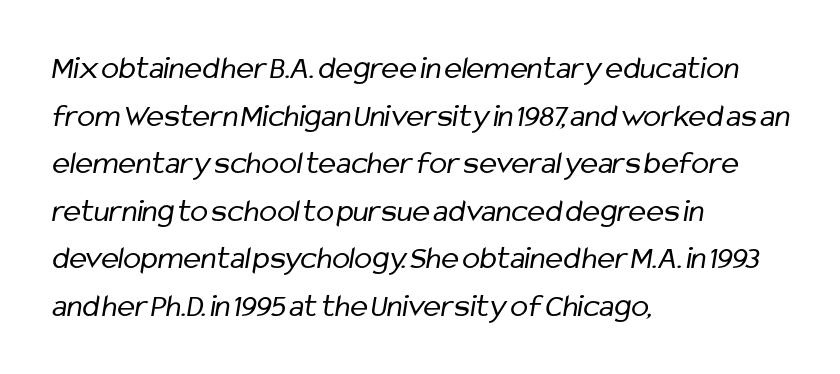
The image shows 33 px regular-weight, condensed sans-serif type; set left-aligned, normal line spacing (1.44x), normal letter spacing, not underlined; low stroke contrast and a medium x-height.
